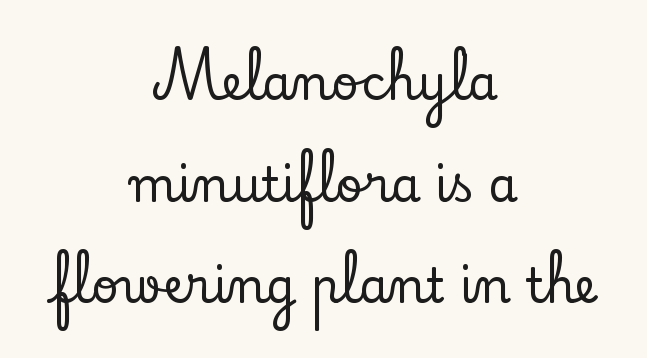
{"serif": "yes", "italic": "no", "width": "normal", "stroke_contrast": "low", "x_height": "small", "monospaced": "no", "underline": "no", "align": "center", "line_spacing": "loose", "line_spacing_ratio": 2.16, "letter_spacing": "normal", "letter_spacing_em": 0.0, "glyph_px": 47}
